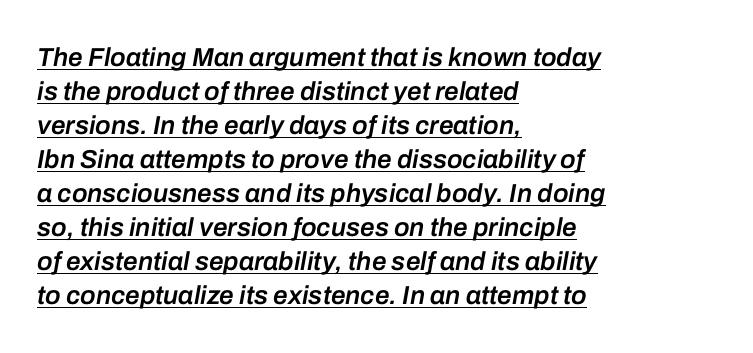
How heavy is the stroke? Medium-heavy — a semibold, shy of bold. The lines sit at an ordinary, default distance from one another. The lettering is marked with a stroke running underneath it. Tracking value appears to be zero — textbook default spacing. Alignment: flush left. The rendering applies a slant to the glyphs.
